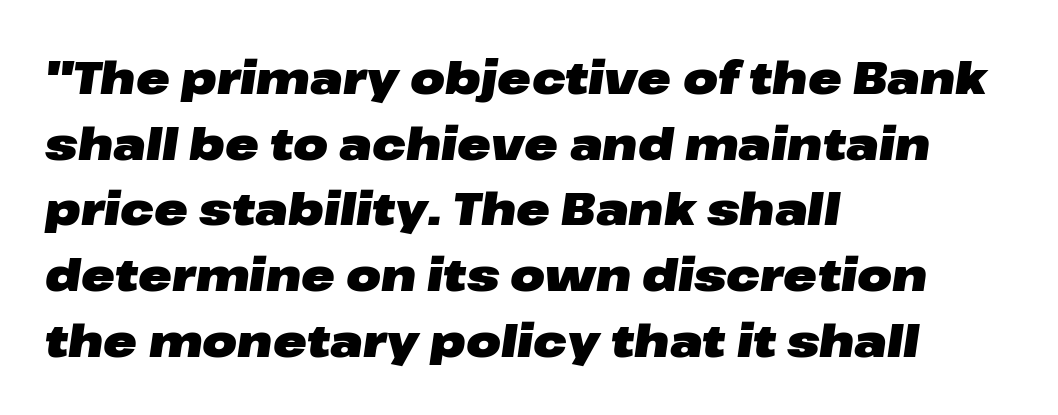
Underline: absent. A student would call this left alignment; a typographer would say flush left, rag right. Would a proofreader flag this as italicized? Yes. Spacing verdict: proportional, widths tailored to each character.
